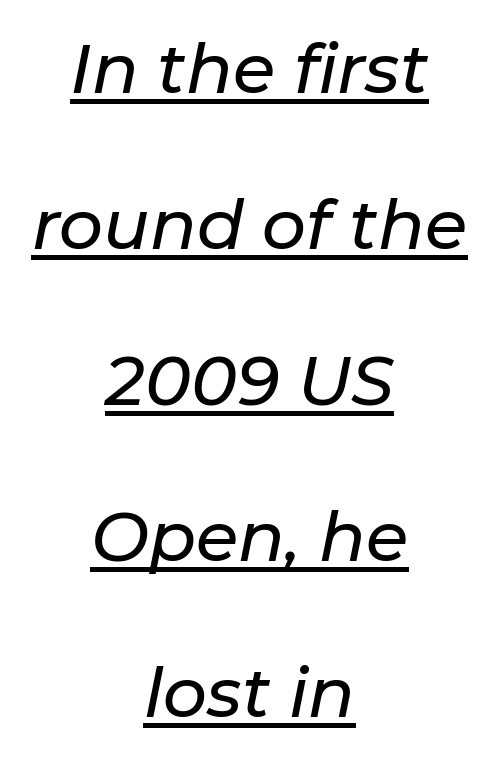
The image shows 69 px text type, italic (leaning right); set centered, loose line spacing (2.26x), normal letter spacing, underlined; low stroke contrast and a medium x-height.
